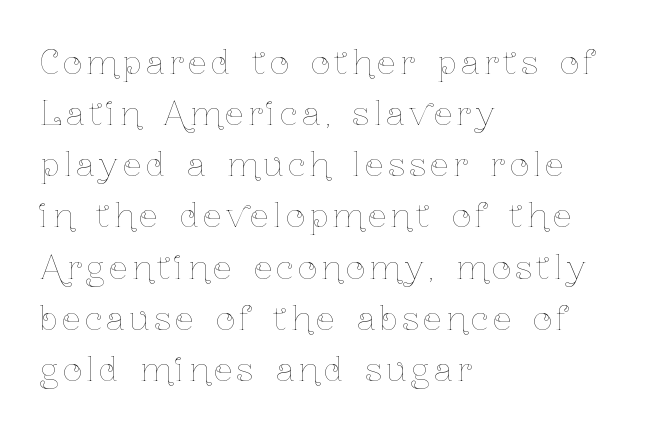
{"italic": "no", "bold": "no", "weight": "thin", "width": "condensed", "stroke_contrast": "low", "x_height": "medium", "monospaced": "no", "underline": "no", "align": "left", "line_spacing": "normal", "line_spacing_ratio": 1.55, "glyph_px": 33}
